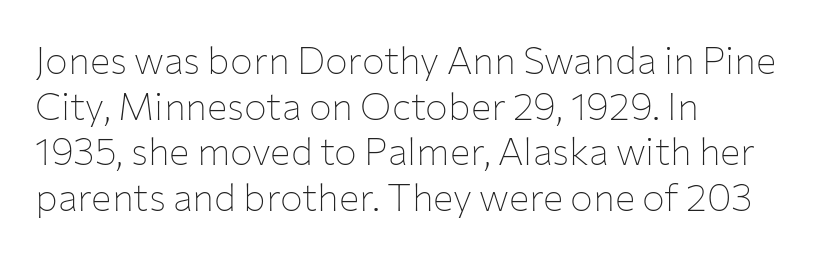
The image shows 38 px thin sans-serif type, upright; set left-aligned, line spacing 1.2x, normal letter spacing, not underlined; low stroke contrast and a medium x-height.
